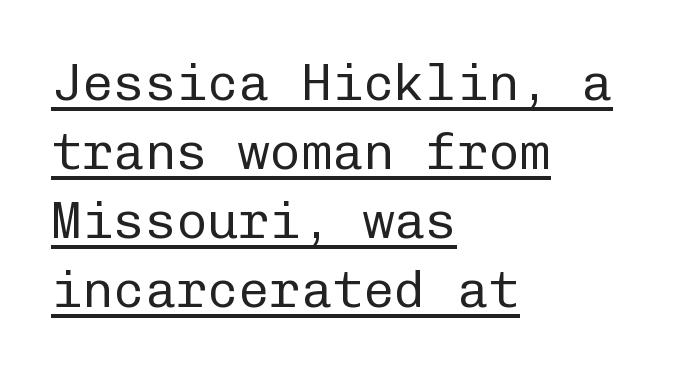
The image shows 52 px regular-weight sans-serif type, upright, monospaced; set left-aligned, normal line spacing (1.33x), normal letter spacing, underlined; low stroke contrast and a medium x-height.
